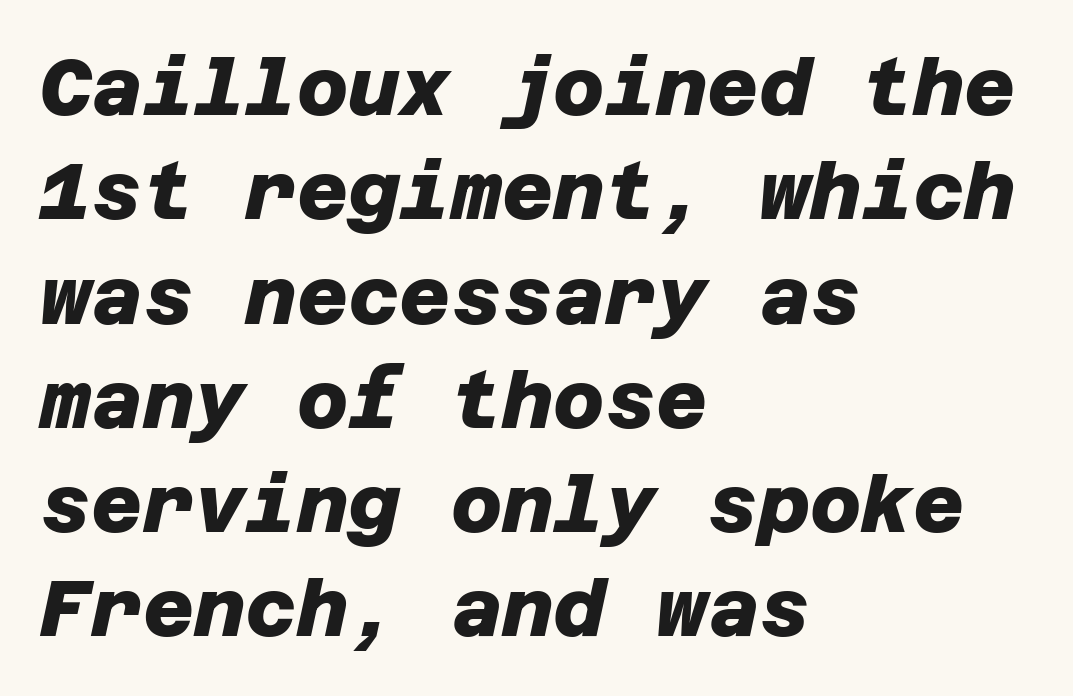
The image shows 79 px heavy sans-serif type; set left-aligned, normal line spacing (1.32x), normal letter spacing, not underlined; low stroke contrast and a large x-height.
